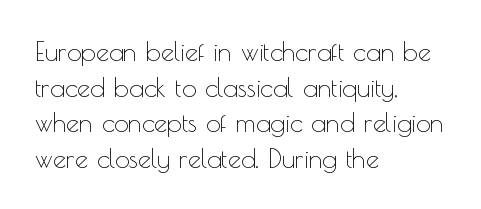
Q: Is the text bold? A: No.
Q: Is the text italic (slanted)? A: No, it is upright.
Q: Is the text underlined? A: No.
Q: How is the paragraph aligned? A: Left-aligned.
Q: Is the spacing between letters normal or unusually wide? A: Normal.
Q: Is the spacing between lines tight, normal or loose? A: Normal.
